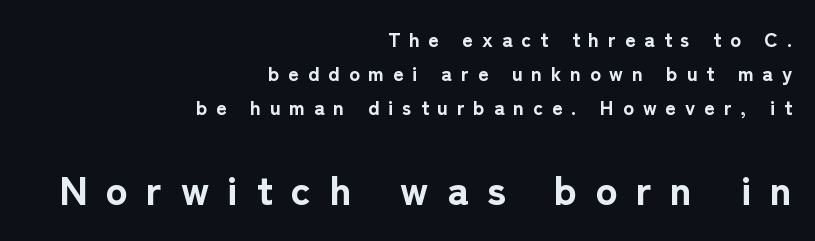
{"serif": "no", "italic": "no", "bold": "yes", "weight": "bold", "width": "normal", "stroke_contrast": "low", "x_height": "medium", "monospaced": "no", "underline": "no", "align": "right", "line_spacing": "normal", "line_spacing_ratio": 1.69, "letter_spacing": "wide", "letter_spacing_em": 0.45, "larger_block": "second", "size_ratio": 2.05, "glyph_px": 41}
